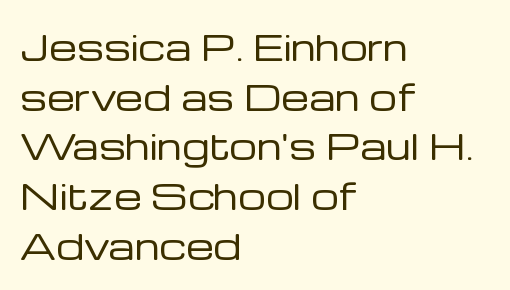
{"serif": "no", "italic": "no", "bold": "no", "weight": "regular", "width": "normal", "stroke_contrast": "low", "x_height": "medium", "monospaced": "no", "underline": "no", "align": "left", "line_spacing": "normal", "line_spacing_ratio": 1.42, "letter_spacing": "normal", "letter_spacing_em": 0.0, "glyph_px": 35}
